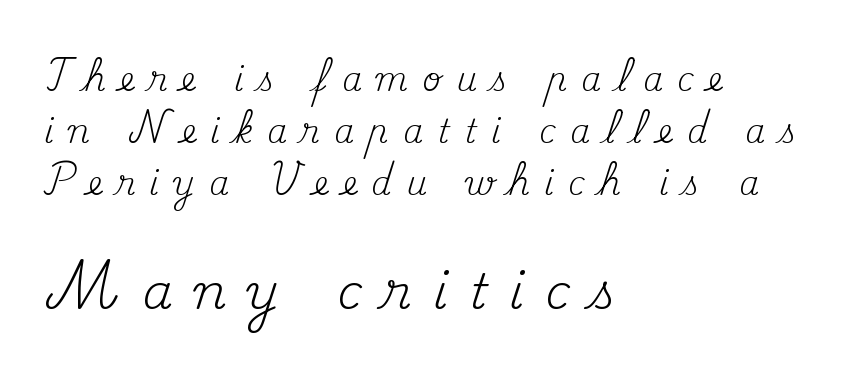
{"serif": "yes", "bold": "no", "weight": "regular", "width": "normal", "stroke_contrast": "medium", "x_height": "small", "monospaced": "no", "underline": "no", "align": "left", "line_spacing": "normal", "line_spacing_ratio": 1.63, "letter_spacing": "wide", "letter_spacing_em": 0.45, "larger_block": "second", "size_ratio": 1.5, "glyph_px": 48}
